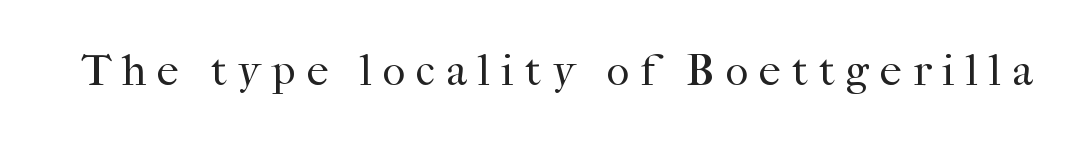
{"serif": "yes", "italic": "no", "bold": "no", "weight": "regular", "width": "normal", "stroke_contrast": "high", "x_height": "medium", "monospaced": "no", "underline": "no", "letter_spacing": "wide", "letter_spacing_em": 0.25, "glyph_px": 44}
